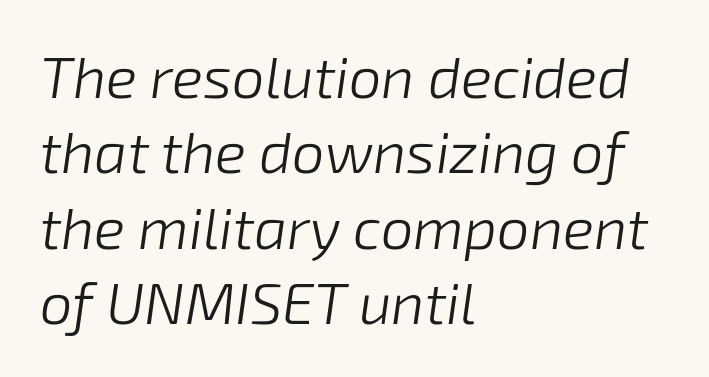
Q: Is the text bold? A: No.
Q: Is the text italic (slanted)? A: Yes, it leans right by about 8 degrees.
Q: Is the text underlined? A: No.
Q: How is the paragraph aligned? A: Left-aligned.
Q: Is the spacing between letters normal or unusually wide? A: Normal.
Q: Is the spacing between lines tight, normal or loose? A: Normal.
Q: Width (condensed, normal, or wide)? A: Normal.
Q: Stroke contrast? A: Low.
Q: x-height? A: Medium.
Q: Monospaced? A: No.
